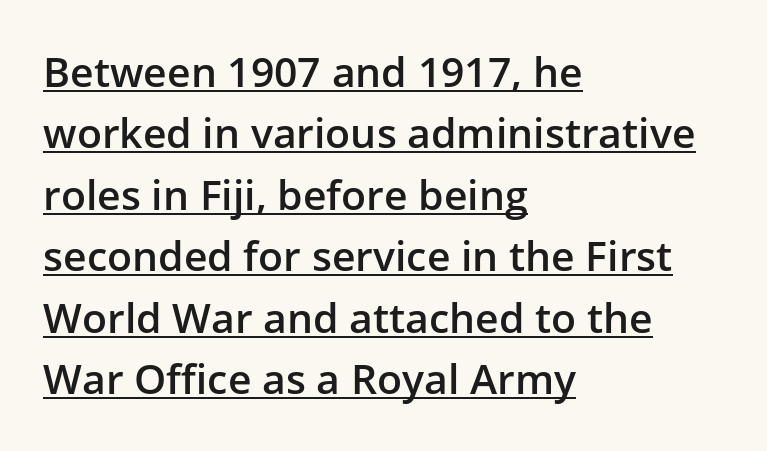
{"serif": "no", "italic": "no", "bold": "semi", "weight": "semibold", "width": "normal", "stroke_contrast": "low", "x_height": "medium", "monospaced": "no", "underline": "yes", "align": "left", "line_spacing": "normal", "line_spacing_ratio": 1.5, "letter_spacing": "normal", "letter_spacing_em": 0.0, "glyph_px": 41}
